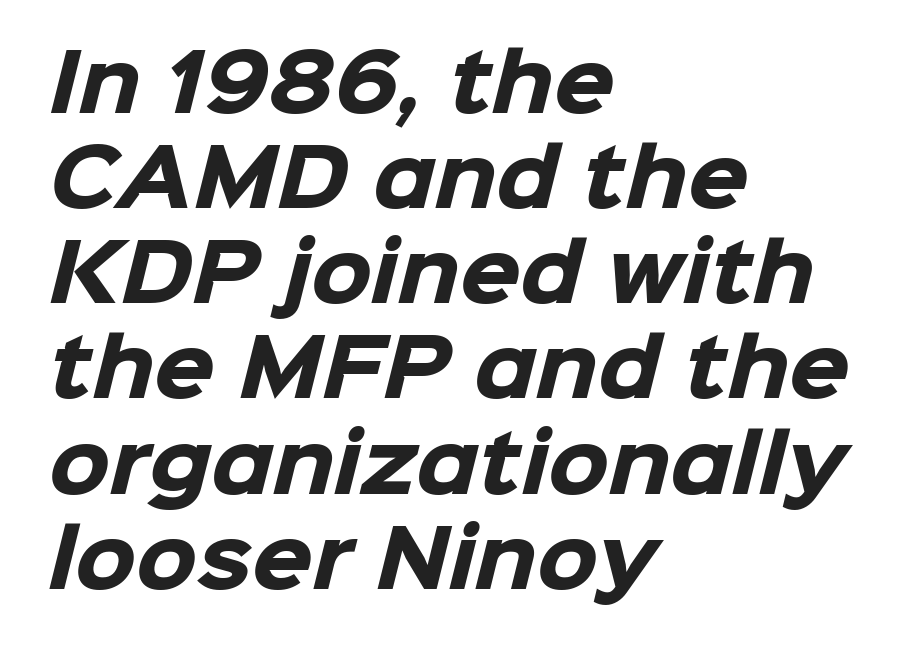
Do the characters align in a grid? No, the font is proportional. Words float on clear page, feet unadorned. The face used here is a sans, in the tradition of grotesques and geometrics. How are the letters spaced? Ordinarily, with no added tracking. On the weight axis this lands at bold, roughly 700.
